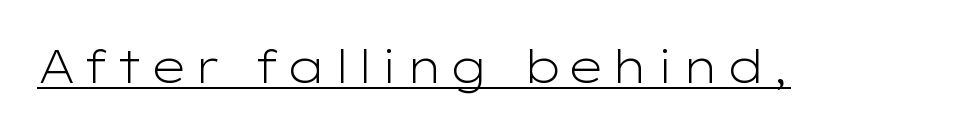
The image shows 46 px light, wide sans-serif type, upright; set underlined; low stroke contrast and a medium x-height.
